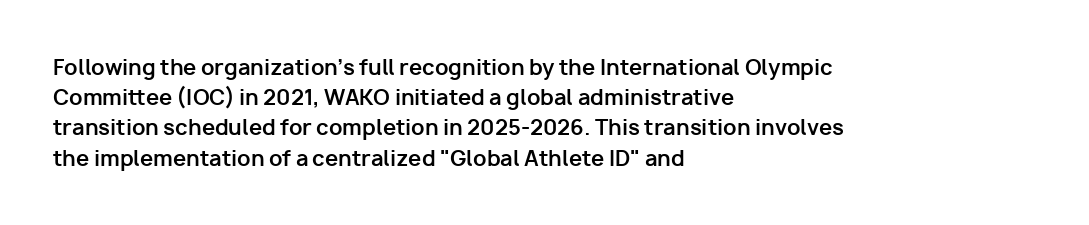
The image shows 21 px bold type, upright; set left-aligned, normal line spacing (1.44x), normal letter spacing, not underlined.
